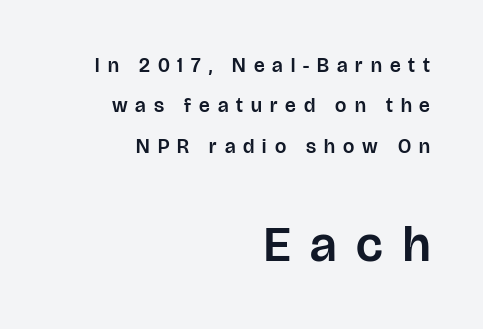
{"serif": "no", "italic": "no", "width": "normal", "stroke_contrast": "low", "x_height": "large", "monospaced": "no", "underline": "no", "align": "right", "line_spacing": "loose", "line_spacing_ratio": 2.02, "letter_spacing": "wide", "letter_spacing_em": 0.4, "larger_block": "second", "size_ratio": 2.5, "glyph_px": 50}
